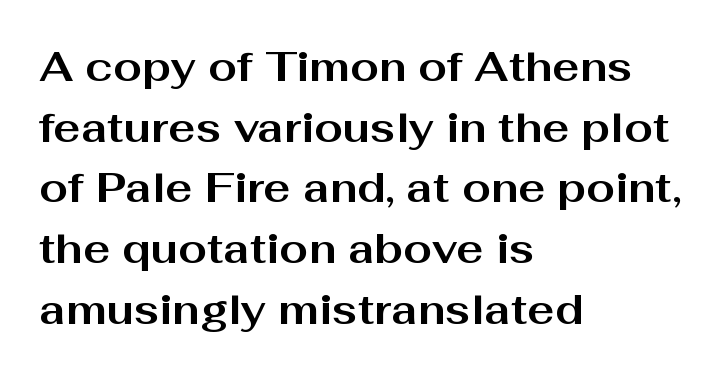
{"serif": "no", "italic": "no", "bold": "yes", "weight": "bold", "width": "wide", "stroke_contrast": "medium", "x_height": "medium", "monospaced": "no", "underline": "no", "align": "left", "line_spacing": "normal", "line_spacing_ratio": 1.48, "letter_spacing": "normal", "letter_spacing_em": 0.0, "glyph_px": 41}
